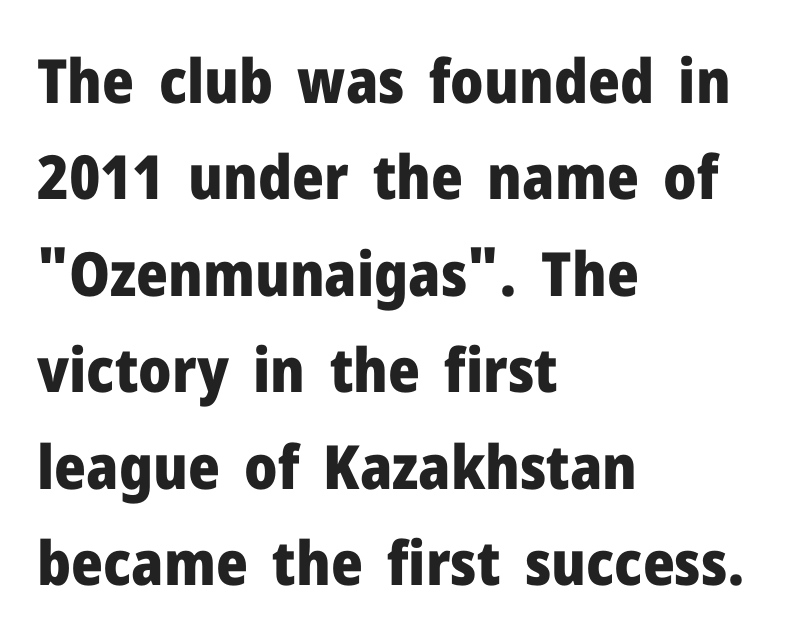
{"serif": "no", "italic": "no", "bold": "yes", "weight": "heavy", "width": "normal", "stroke_contrast": "low", "x_height": "medium", "monospaced": "no", "underline": "no", "align": "left", "line_spacing": "normal", "line_spacing_ratio": 1.58, "letter_spacing": "normal", "letter_spacing_em": 0.0, "glyph_px": 61}
